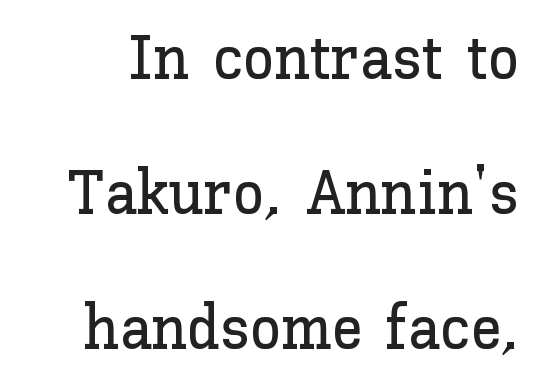
The image shows 63 px text type, upright; set loose line spacing (2.14x), normal letter spacing, not underlined; low stroke contrast and a medium x-height.
